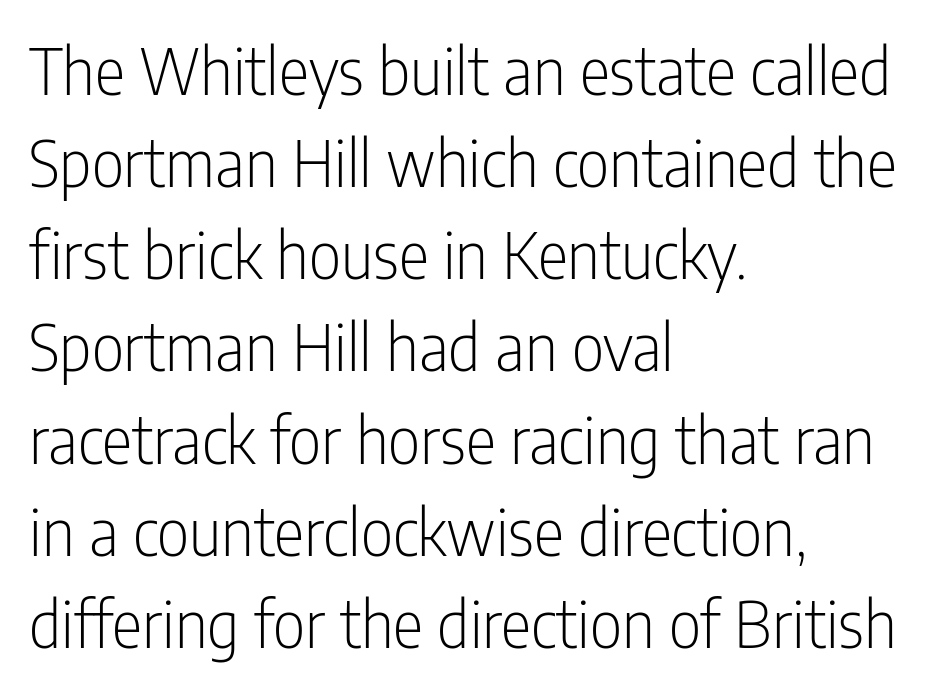
Each letter's strokes conclude bluntly, with no projecting serifs. Anything drawn beneath the words? Only blank space. Teacher's note: observe the even left margin — that is flush-left alignment. The designer left line spacing at the default. The passage shown has conventional tracking throughout. The weight tops out at a normal text grade.
